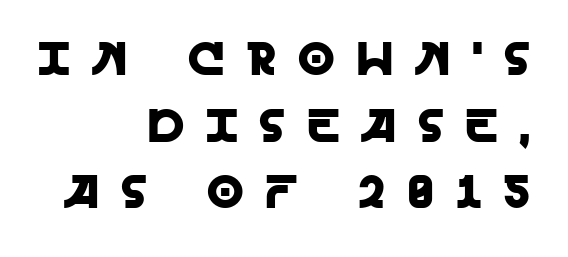
Upright lettering throughout. Check under the words: just untouched page. Each letter keeps its own natural width here, so spacing adapts to shape. No feet cap the strokes, marking this as sans-serif type.
